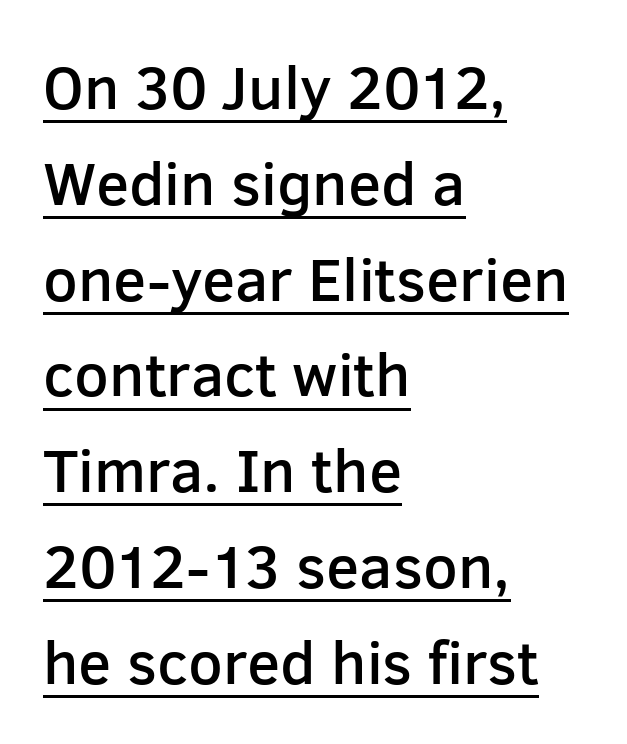
Q: Is the text bold? A: Semi-bold.
Q: Is the text italic (slanted)? A: No, it is upright.
Q: Is the typeface a serif or a sans-serif typeface? A: Sans-serif.
Q: Is the text underlined? A: Yes.
Q: How is the paragraph aligned? A: Left-aligned.
Q: Is the spacing between letters normal or unusually wide? A: Normal.
Q: Is the spacing between lines tight, normal or loose? A: Normal.
Q: Width (condensed, normal, or wide)? A: Normal.
Q: Stroke contrast? A: Low.
Q: x-height? A: Medium.
Q: Monospaced? A: No.
